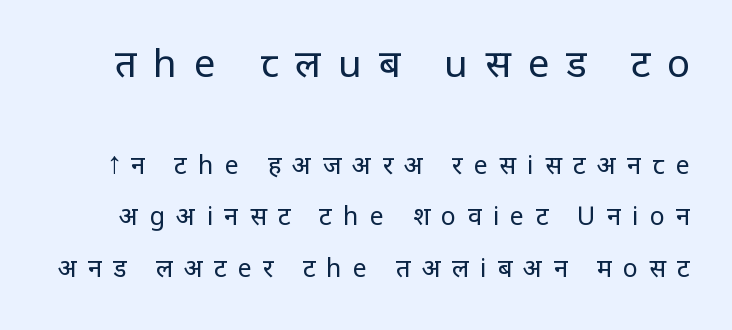
The rendering shrinks the type as you move from the upper chunk to the lower. The text was rendered using a sans face with plain stroke endings. Is this a fixed-width face? No — the glyphs have proportional, varying widths. Quick note: underline off.
